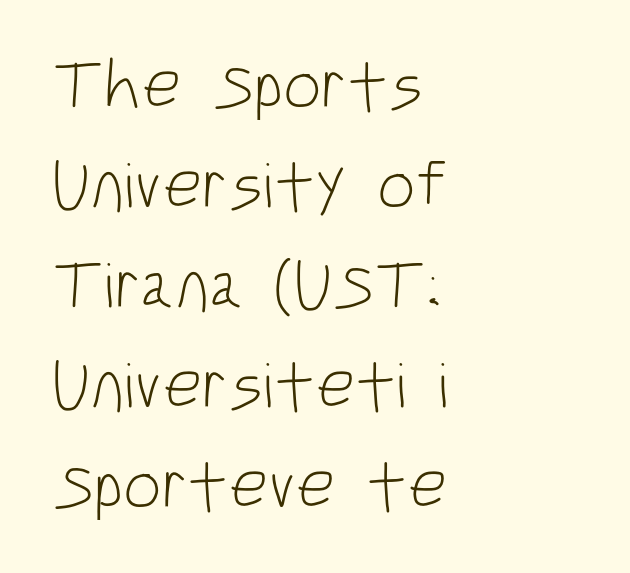
Q: Is the text bold? A: No.
Q: Is the text italic (slanted)? A: No, it is upright.
Q: Is the typeface a serif or a sans-serif typeface? A: Sans-serif.
Q: Is the text underlined? A: No.
Q: How is the paragraph aligned? A: Left-aligned.
Q: Is the spacing between letters normal or unusually wide? A: Normal.
Q: Is the spacing between lines tight, normal or loose? A: Normal.
Q: Width (condensed, normal, or wide)? A: Condensed.
Q: Stroke contrast? A: Low.
Q: x-height? A: Large.
Q: Monospaced? A: No.
